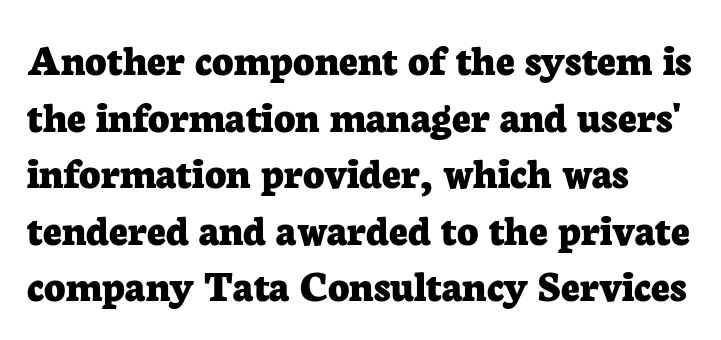
Varying glyph widths throughout — classic text-font behaviour. Each row of text sits above clean, open space. The lettering holds an erect, upright posture throughout. The type is set solid horizontally, with unmodified tracking. How heavy is the stroke? Heavy — this is a bold.
